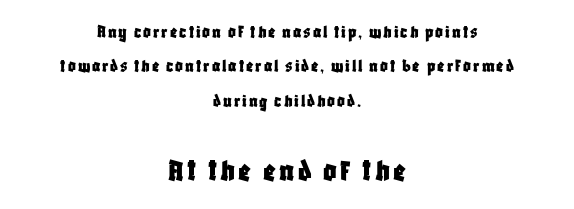
The image shows 33 px condensed sans-serif type, upright; set centered, line spacing 1.81x, not underlined; the second (bottom) block is 1.74x larger; low stroke contrast and a large x-height.
